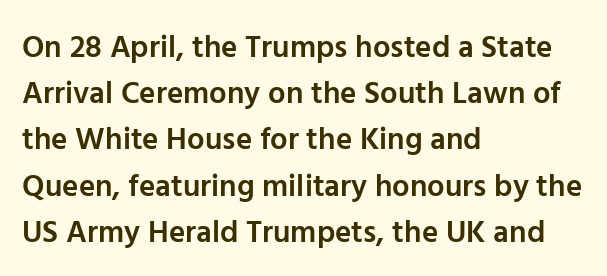
Q: Is the text bold? A: Semi-bold.
Q: Is the text italic (slanted)? A: No, it is upright.
Q: Is the typeface a serif or a sans-serif typeface? A: Sans-serif.
Q: Is the text underlined? A: No.
Q: How is the paragraph aligned? A: Left-aligned.
Q: Is the spacing between letters normal or unusually wide? A: Normal.
Q: Is the spacing between lines tight, normal or loose? A: Normal.
Q: Width (condensed, normal, or wide)? A: Normal.
Q: Stroke contrast? A: Low.
Q: x-height? A: Medium.
Q: Monospaced? A: No.
